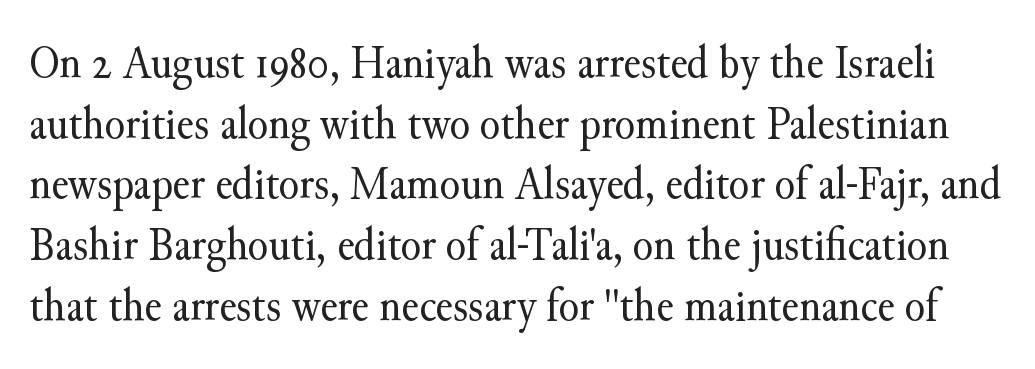
The image shows 47 px regular-weight serif type, upright; set normal line spacing (1.29x), normal letter spacing, not underlined; medium stroke contrast and a small x-height.
